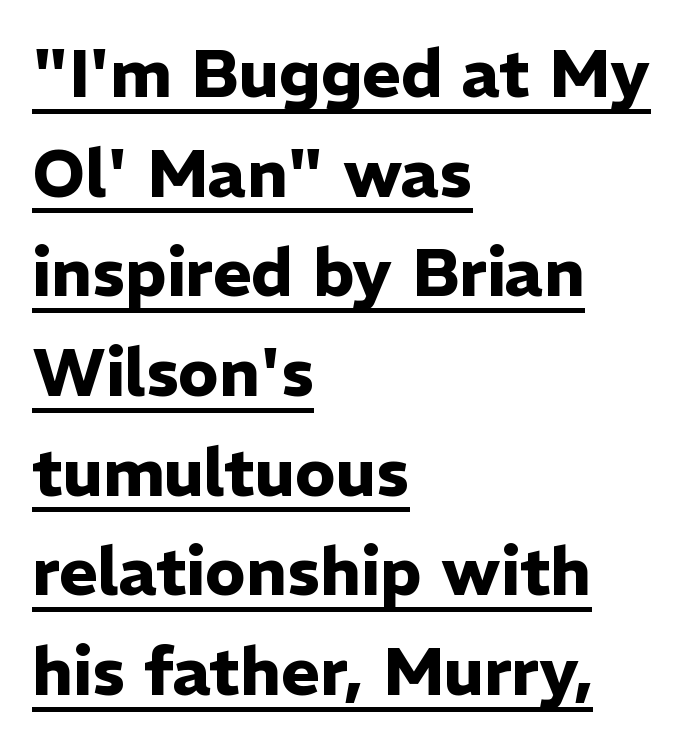
Q: Is the text bold? A: Yes.
Q: Is the text italic (slanted)? A: No, it is upright.
Q: Is the typeface a serif or a sans-serif typeface? A: Sans-serif.
Q: Is the text underlined? A: Yes.
Q: How is the paragraph aligned? A: Left-aligned.
Q: Is the spacing between letters normal or unusually wide? A: Normal.
Q: Is the spacing between lines tight, normal or loose? A: Normal.
Q: Width (condensed, normal, or wide)? A: Normal.
Q: Stroke contrast? A: Low.
Q: x-height? A: Medium.
Q: Monospaced? A: No.
